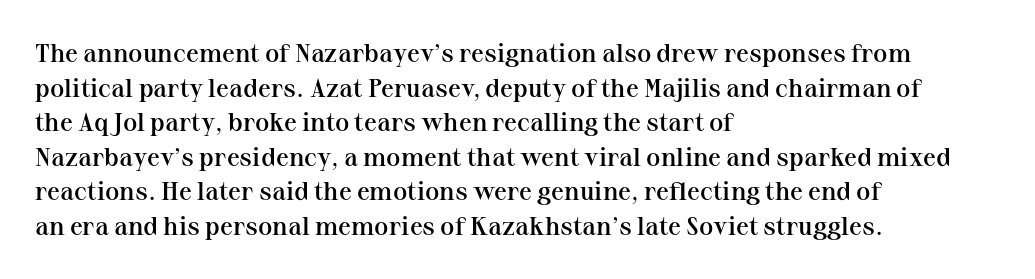
Q: Is the text bold? A: Semi-bold.
Q: Is the text italic (slanted)? A: No, it is upright.
Q: Is the text underlined? A: No.
Q: How is the paragraph aligned? A: Left-aligned.
Q: Is the spacing between letters normal or unusually wide? A: Normal.
Q: Is the spacing between lines tight, normal or loose? A: Normal.
